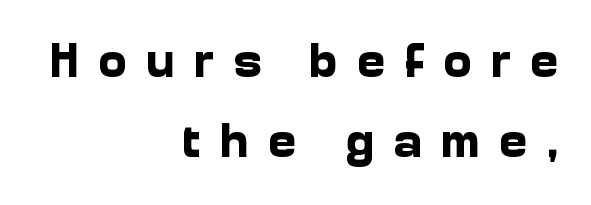
Q: Is the text bold? A: Yes.
Q: Is the text italic (slanted)? A: No, it is upright.
Q: Is the typeface a serif or a sans-serif typeface? A: Sans-serif.
Q: Is the text underlined? A: No.
Q: How is the paragraph aligned? A: Right-aligned.
Q: Is the spacing between letters normal or unusually wide? A: Unusually wide.
Q: Is the spacing between lines tight, normal or loose? A: Normal.
Q: Width (condensed, normal, or wide)? A: Normal.
Q: Stroke contrast? A: Low.
Q: x-height? A: Medium.
Q: Monospaced? A: No.
